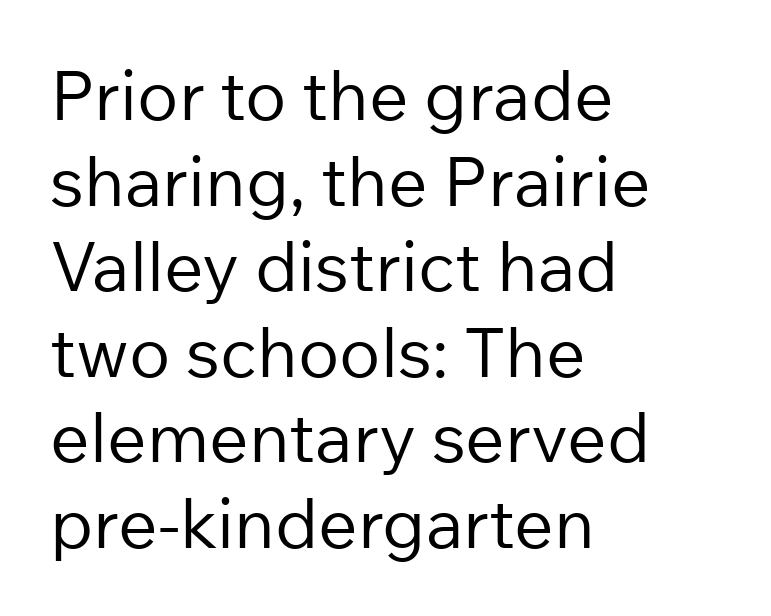
The image shows 69 px regular-weight sans-serif type, upright; set left-aligned, line spacing 1.24x, normal letter spacing, not underlined; low stroke contrast and a medium x-height.
